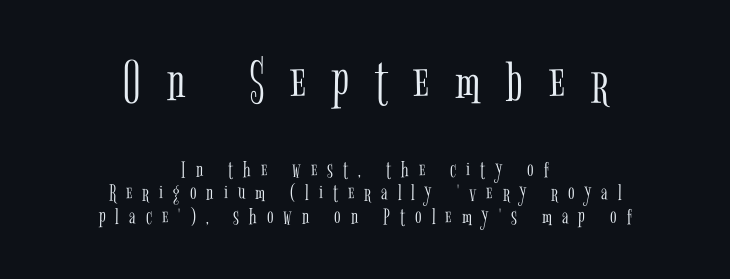
The image shows 61 px light, condensed serif type, upright; set centered, tight line spacing (0.98x), unusually wide letter spacing (+0.42 em), not underlined; the first (top) block is 2.54x larger; low stroke contrast and a medium x-height.
